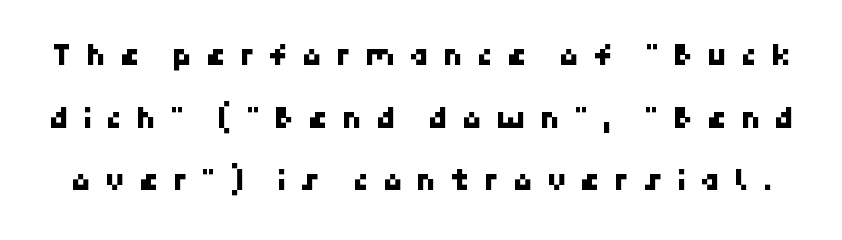
{"serif": "no", "width": "normal", "stroke_contrast": "low", "x_height": "medium", "underline": "no", "line_spacing": "loose", "line_spacing_ratio": 1.9, "letter_spacing": "wide", "letter_spacing_em": 0.4, "glyph_px": 33}
